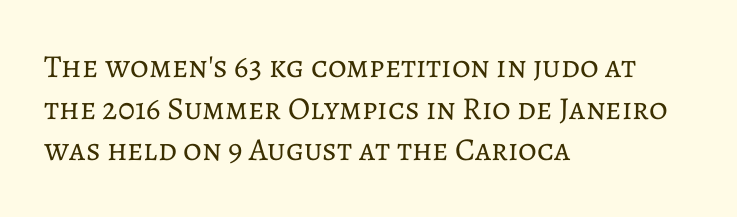
The rendering uses a moderate line-height, typical for paragraphs. The tracking reads as untouched default to a designer's eye. Reading down the block, your eye returns to a fixed left position each line. The strokes are not fattened; the text isn't bold. A clean baseline with only descenders dipping below it.
